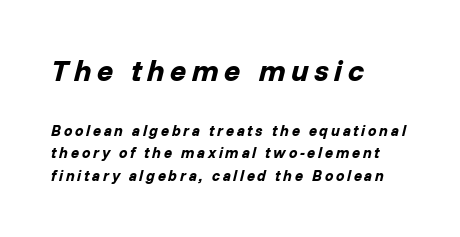
Q: Is the text bold? A: Yes.
Q: Is the text italic (slanted)? A: Yes, it leans right by about 14 degrees.
Q: Is the text underlined? A: No.
Q: How is the paragraph aligned? A: Left-aligned.
Q: Is the spacing between lines tight, normal or loose? A: Normal.
Q: Which block of text is set in a larger size, the first (top) or the second (bottom)? A: The first (top) one.
Q: Width (condensed, normal, or wide)? A: Normal.
Q: Stroke contrast? A: Low.
Q: x-height? A: Medium.
Q: Monospaced? A: No.
